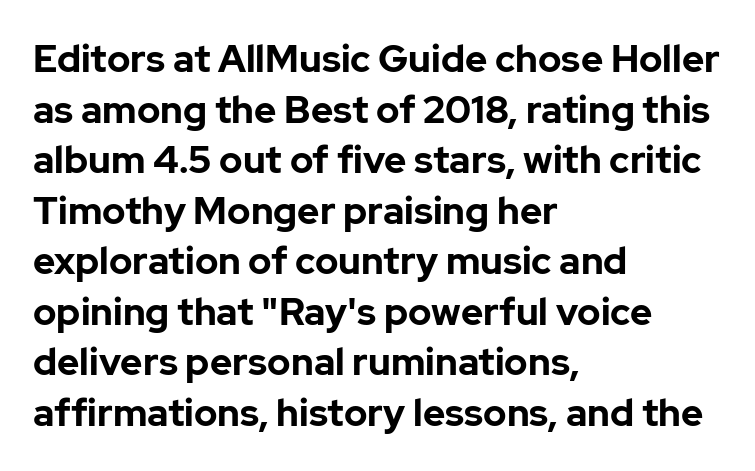
Q: Is the text bold? A: Yes.
Q: Is the text italic (slanted)? A: No, it is upright.
Q: Is the typeface a serif or a sans-serif typeface? A: Sans-serif.
Q: Is the text underlined? A: No.
Q: How is the paragraph aligned? A: Left-aligned.
Q: Is the spacing between letters normal or unusually wide? A: Normal.
Q: Is the spacing between lines tight, normal or loose? A: Normal.
Q: Width (condensed, normal, or wide)? A: Normal.
Q: Stroke contrast? A: Low.
Q: x-height? A: Medium.
Q: Monospaced? A: No.
